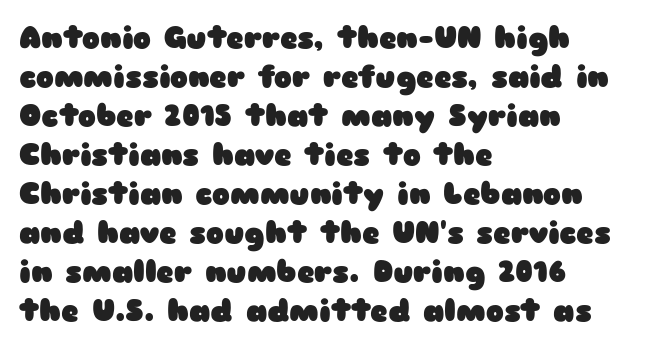
Nothing sits at the stroke ends, so this counts as sans-serif. The baseline area is clear. Set as a true bold cut, around the 700 mark. Posture: straight, roman, zero tilt.
